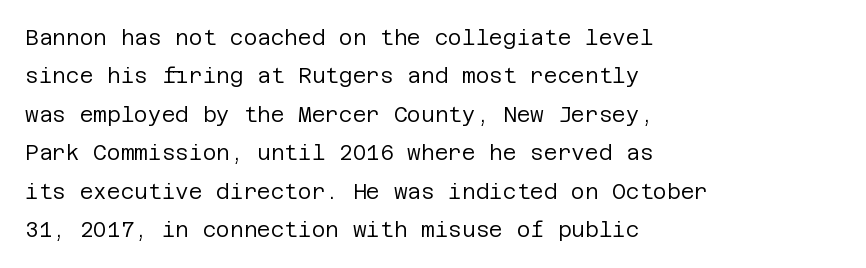
Q: Is the text bold? A: No.
Q: Is the text italic (slanted)? A: No, it is upright.
Q: Is the text underlined? A: No.
Q: How is the paragraph aligned? A: Left-aligned.
Q: Is the spacing between letters normal or unusually wide? A: Normal.
